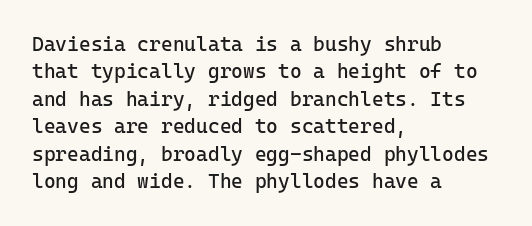
The image shows 20 px text type, upright; set left-aligned, normal line spacing (1.37x), normal letter spacing, not underlined.
